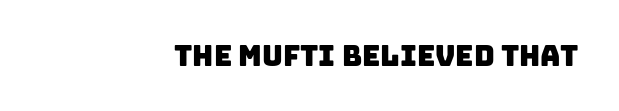
{"serif": "no", "width": "normal", "stroke_contrast": "low", "x_height": "large", "monospaced": "no", "underline": "no", "letter_spacing": "normal", "letter_spacing_em": 0.0, "glyph_px": 28}
